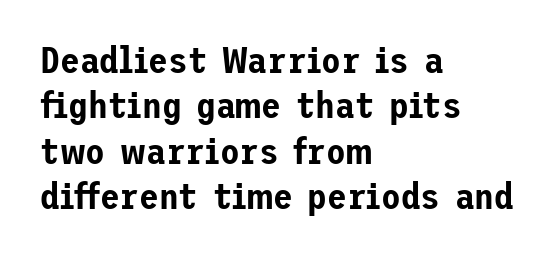
Q: Is the text italic (slanted)? A: No, it is upright.
Q: Is the typeface a serif or a sans-serif typeface? A: Sans-serif.
Q: Is the text underlined? A: No.
Q: How is the paragraph aligned? A: Left-aligned.
Q: Is the spacing between letters normal or unusually wide? A: Normal.
Q: Is the spacing between lines tight, normal or loose? A: Normal.
Q: Width (condensed, normal, or wide)? A: Normal.
Q: Stroke contrast? A: Low.
Q: x-height? A: Medium.
